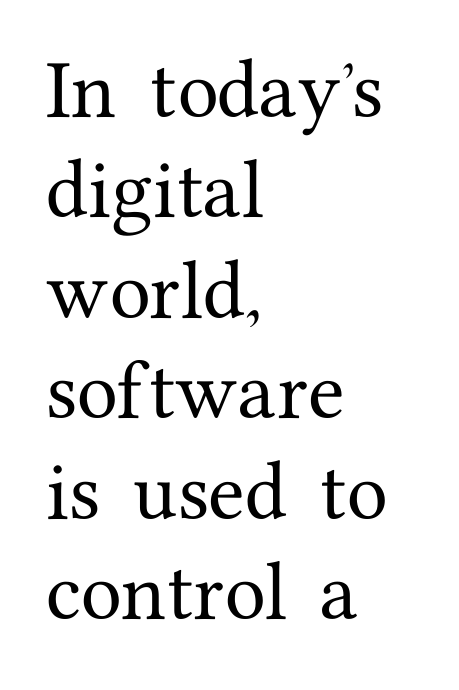
When letters stand straight like this, we call the style roman or upright. The rendering keeps characters at their native spacing. The text block is weighted toward the left margin, trailing off unevenly rightward. Clear beneath every line of the passage. The rendering uses natural spacing where letterforms have individual widths.
